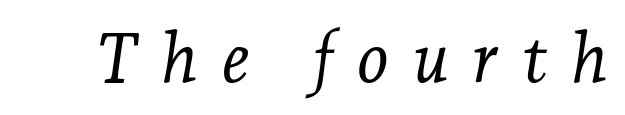
The image shows 68 px light serif type, italic (leaning right); set unusually wide letter spacing (+0.35 em), not underlined; low stroke contrast and a medium x-height.
